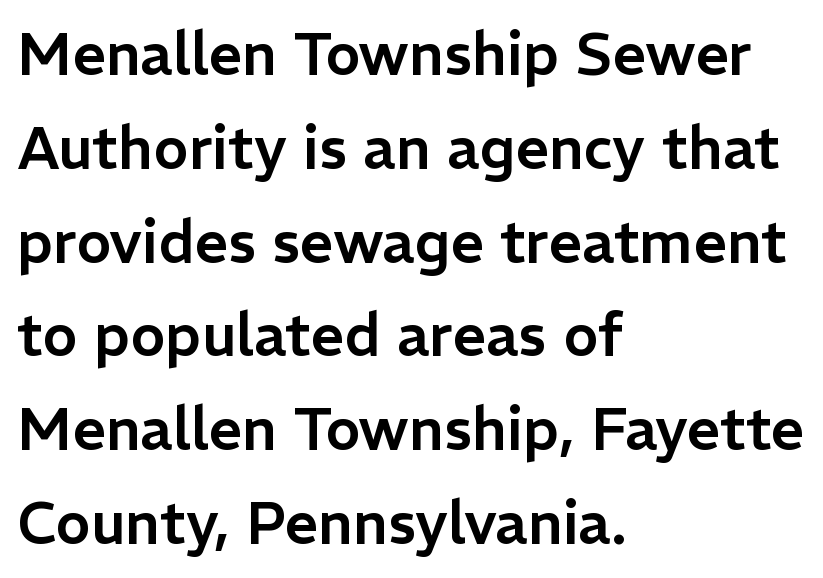
{"serif": "no", "italic": "no", "width": "normal", "stroke_contrast": "low", "x_height": "medium", "monospaced": "no", "underline": "no", "align": "left", "line_spacing": "normal", "line_spacing_ratio": 1.59, "letter_spacing": "normal", "letter_spacing_em": 0.0, "glyph_px": 59}
